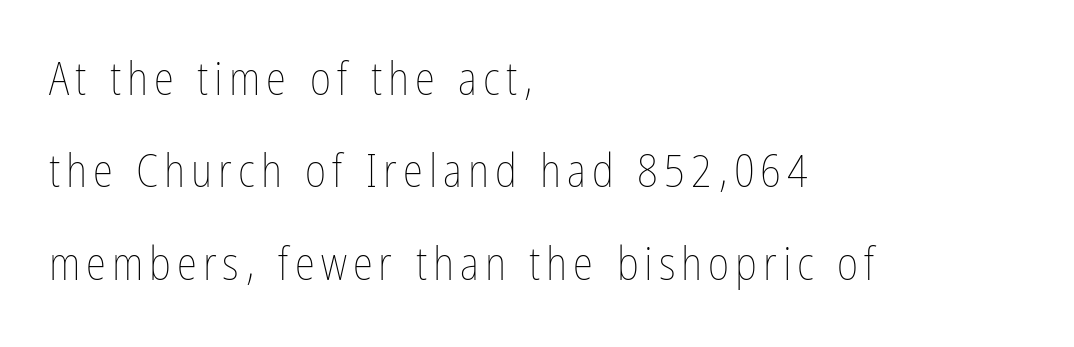
The image shows 46 px thin, condensed type, upright; set left-aligned, loose line spacing (2.01x), not underlined; low stroke contrast and a medium x-height.
